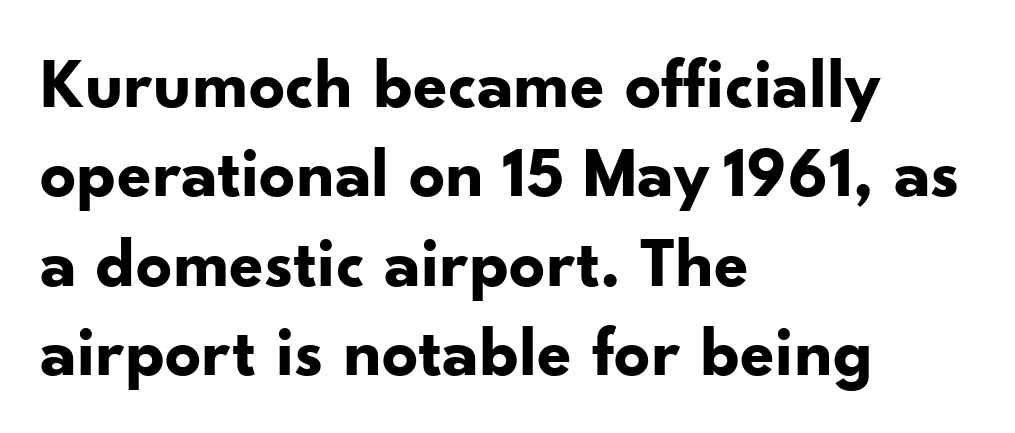
What weight is shown? A full bold with thick strokes. One glance says typical: line gaps are just what's usual. Character widths vary here, with narrow letters taking less room than wide ones. Unmarked baselines from the first word to the last. Ordinary non-slanted type is in use. This is sans-serif lettering, the kind often seen on screens and signage.
